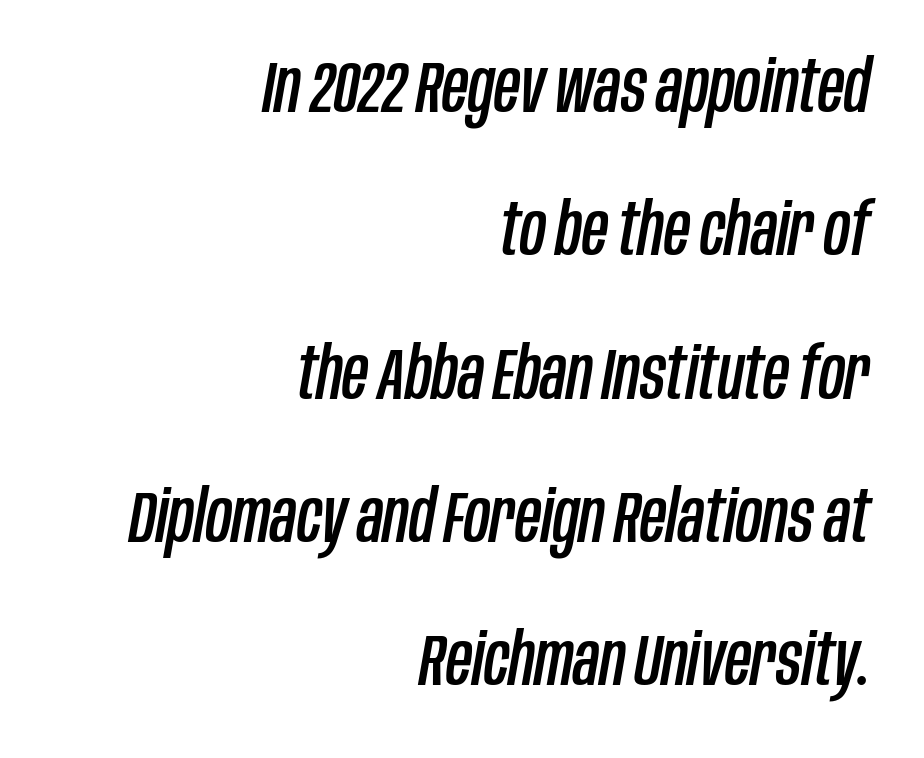
Words appear dense and cohesive because spacing is normal. Clear beneath every line of the passage. How would I describe the line gaps? Wide and relaxed. In CSS terms this would be text-align: right. Varying glyph widths throughout — classic text-font behaviour.
